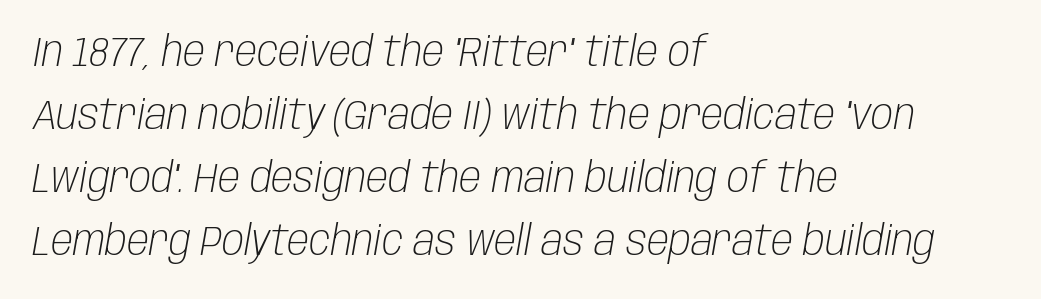
The letterforms sit shoulder to shoulder at normal distance. Stems here are at most as thick as an everyday book face. A student would call this left alignment; a typographer would say flush left, rag right. The axis of the letterforms is tilted away from vertical. Whoever set this chose a conventional vertical rhythm.
